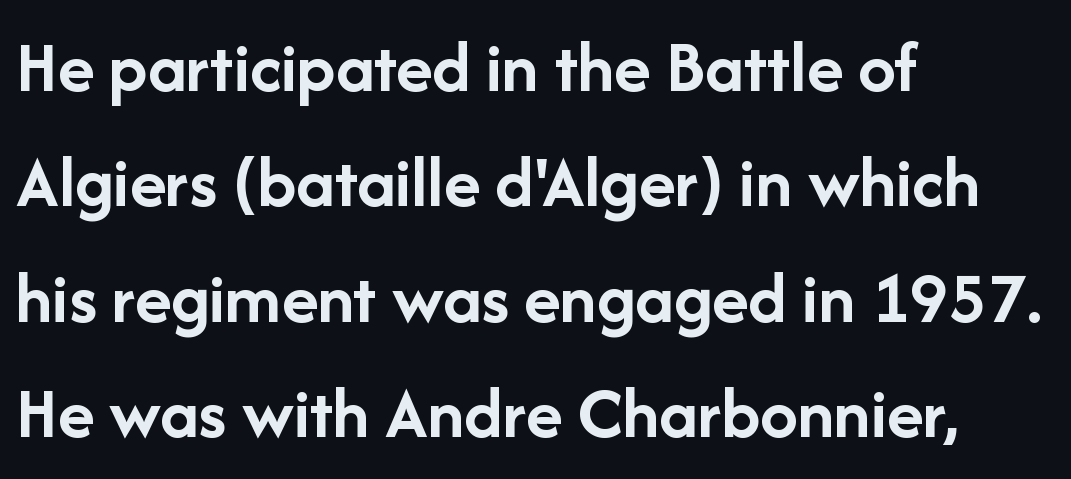
The image shows 75 px semibold sans-serif type, upright; set left-aligned, normal line spacing (1.54x), normal letter spacing, not underlined; low stroke contrast and a medium x-height.
